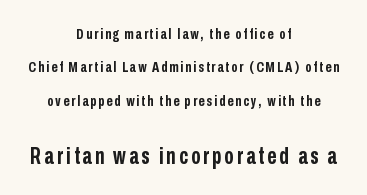
Look at the glyph heights: the lower group is clearly the bigger setting. The space beneath each line is pristine and unruled. The font is running at its bold setting. This is the regular roman posture of the typeface.
